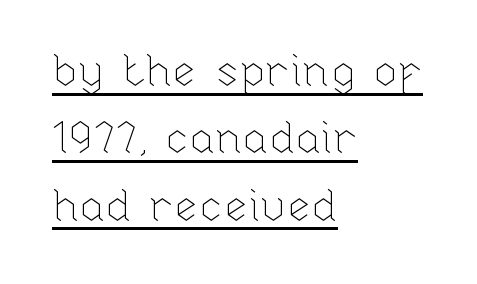
{"italic": "no", "bold": "no", "weight": "thin", "width": "normal", "stroke_contrast": "low", "x_height": "medium", "monospaced": "no", "underline": "yes", "align": "left", "line_spacing": "normal", "line_spacing_ratio": 1.53, "letter_spacing": "normal", "letter_spacing_em": 0.0, "glyph_px": 44}
